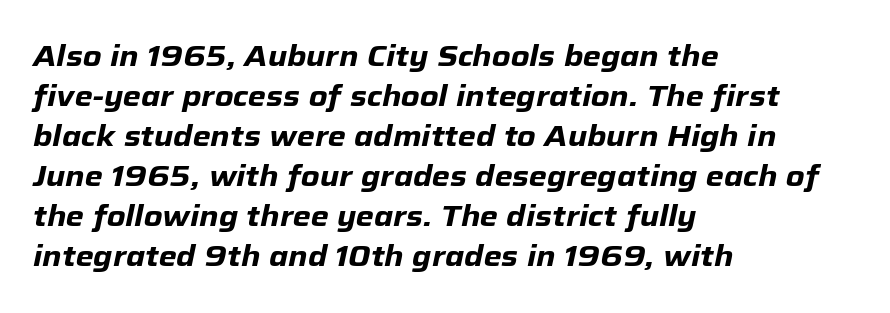
You could call the tracking neutral — neither tight nor loose. Descender tails drop into unmarked territory. The face used here is proportionally spaced, like ordinary book or web type. Short and long lines alike share a common starting point at left. The font's italic variant was chosen for this text. The font is running at its bold setting.
